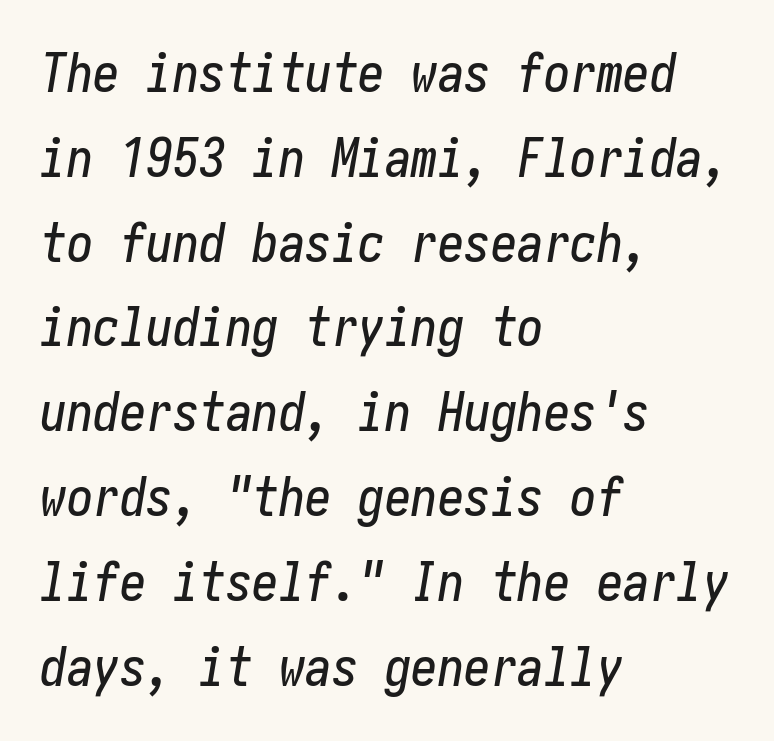
Q: Is the text italic (slanted)? A: Yes, it leans right by about 10 degrees.
Q: Is the text underlined? A: No.
Q: How is the paragraph aligned? A: Left-aligned.
Q: Is the spacing between letters normal or unusually wide? A: Normal.
Q: Is the spacing between lines tight, normal or loose? A: Normal.
Q: Width (condensed, normal, or wide)? A: Condensed.
Q: Stroke contrast? A: Low.
Q: x-height? A: Medium.
